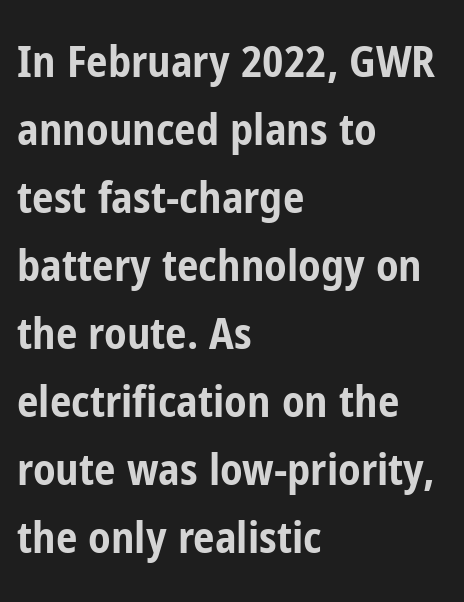
{"serif": "no", "italic": "no", "bold": "yes", "weight": "bold", "width": "condensed", "stroke_contrast": "low", "x_height": "medium", "monospaced": "no", "underline": "no", "align": "left", "line_spacing": "normal", "line_spacing_ratio": 1.58, "letter_spacing": "normal", "letter_spacing_em": 0.0, "glyph_px": 43}
